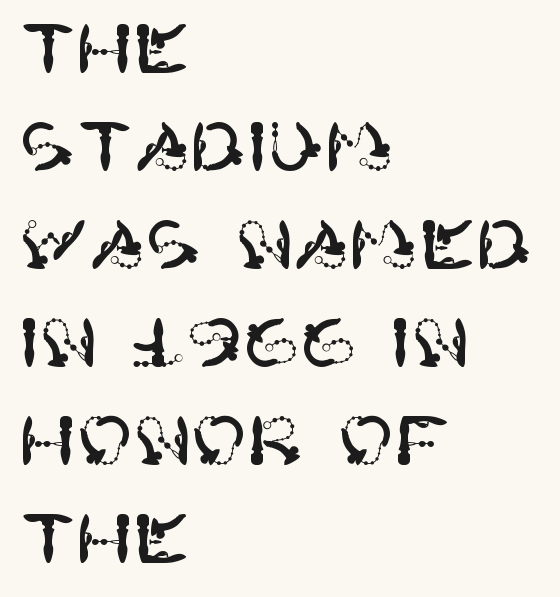
Q: Is the text italic (slanted)? A: No, it is upright.
Q: Is the typeface a serif or a sans-serif typeface? A: Sans-serif.
Q: Is the text underlined? A: No.
Q: How is the paragraph aligned? A: Left-aligned.
Q: Is the spacing between letters normal or unusually wide? A: Normal.
Q: Is the spacing between lines tight, normal or loose? A: Normal.
Q: Width (condensed, normal, or wide)? A: Normal.
Q: Stroke contrast? A: High.
Q: x-height? A: Large.
